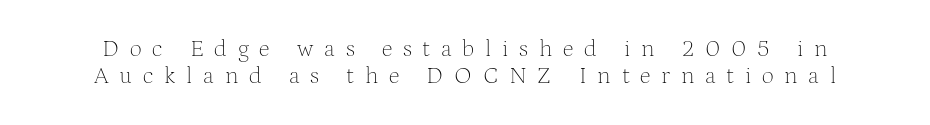
The image shows 24 px text type, upright; set tight line spacing (1.11x), unusually wide letter spacing (+0.45 em), not underlined.
